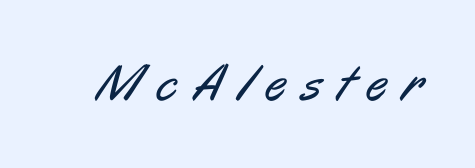
This rendering features lettering with no underline. How are the letters spaced? Widely, with obvious added tracking. No heavy texture on the line: the type isn't bold. Letterform terminals end flat and unadorned throughout the passage.
